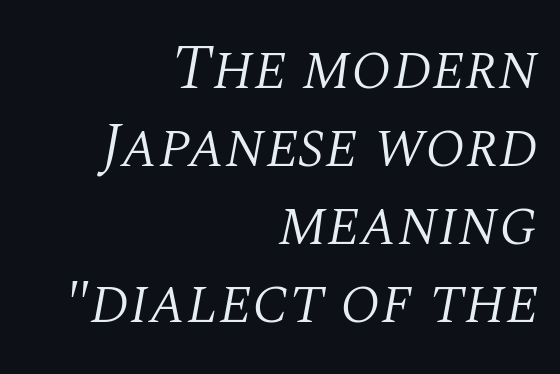
{"serif": "yes", "italic": "yes", "lean": "right", "slant_degrees": 10, "bold": "no", "weight": "light", "width": "normal", "stroke_contrast": "medium", "x_height": "large", "monospaced": "no", "underline": "no", "align": "right", "line_spacing_ratio": 1.24, "letter_spacing": "normal", "letter_spacing_em": 0.0, "glyph_px": 63}
